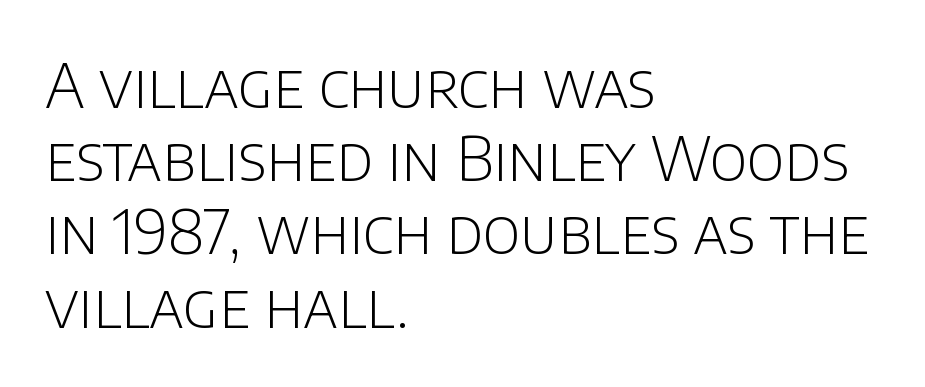
{"serif": "no", "italic": "no", "bold": "no", "weight": "light", "width": "normal", "stroke_contrast": "low", "x_height": "large", "monospaced": "no", "underline": "no", "align": "left", "line_spacing_ratio": 1.2, "letter_spacing": "normal", "letter_spacing_em": 0.0, "glyph_px": 61}
